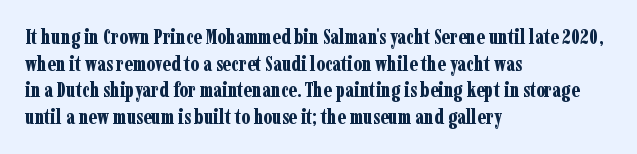
The typography opts for an upright posture over an oblique one. A classic flush-left, rag-right setting is used for this passage. Words appear dense and cohesive because spacing is normal. A full-strength bold gives these letters their thick strokes. Rule under the text: the space is simply empty.
